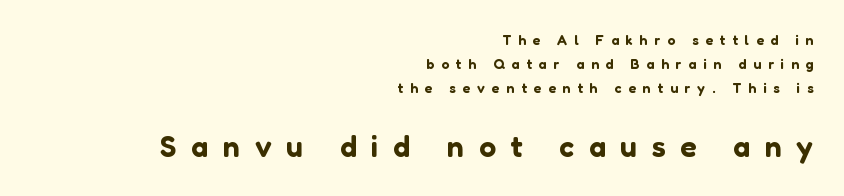
The image shows 30 px sans-serif type, upright; set right-aligned, line spacing 1.71x, unusually wide letter spacing (+0.49 em), not underlined; the second (bottom) block is 2.14x larger; low stroke contrast and a medium x-height.
